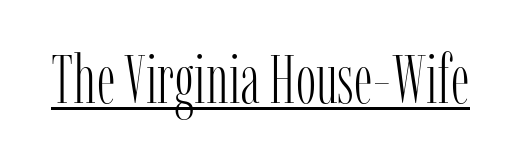
This sample carries an underscore along the baseline area. You could call the tracking neutral — neither tight nor loose. Do the characters align in a grid? No, the font is proportional. Heaviness? Minimal to ordinary, like unemphasized prose. In terms of posture, this sample is upright. Is this a sans? No — the strokes have serifs.
